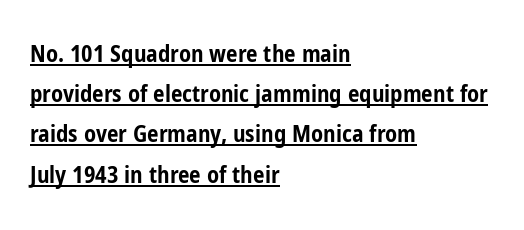
The image shows 23 px bold type, upright; set left-aligned, line spacing 1.75x, normal letter spacing, underlined.
